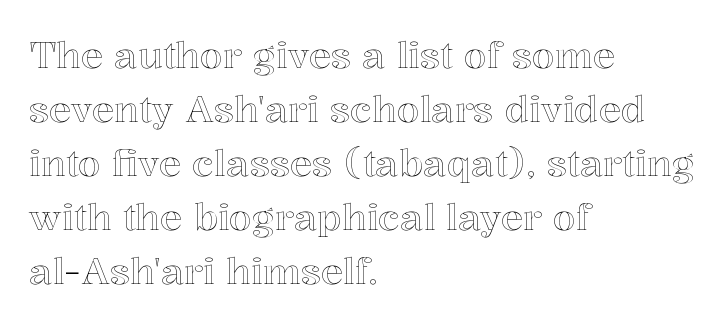
Notice how the passage keeps a crisp vertical edge on the left only. Spacing between characters is what you'd get straight out of the box. Nope, not italic — everything's standing straight. Words float on clear page, feet unadorned.
